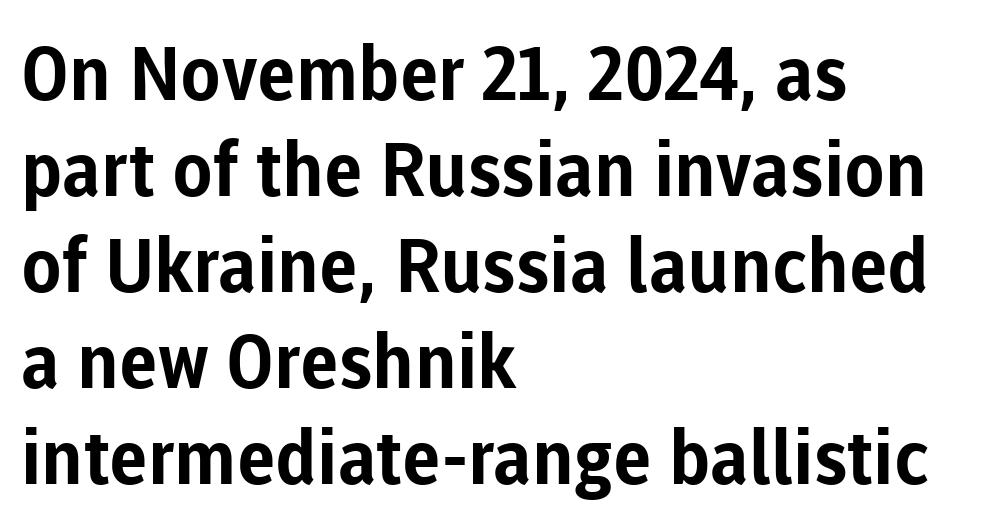
Q: Is the text bold? A: Yes.
Q: Is the text italic (slanted)? A: No, it is upright.
Q: Is the typeface a serif or a sans-serif typeface? A: Sans-serif.
Q: Is the text underlined? A: No.
Q: How is the paragraph aligned? A: Left-aligned.
Q: Is the spacing between letters normal or unusually wide? A: Normal.
Q: Is the spacing between lines tight, normal or loose? A: Normal.
Q: Width (condensed, normal, or wide)? A: Normal.
Q: Stroke contrast? A: Low.
Q: x-height? A: Medium.
Q: Monospaced? A: No.
